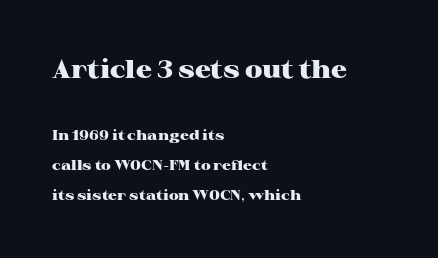
Anything drawn beneath the words? Only blank space. One glance says open: line gaps are wider than usual. These lines carry a lot of weight — the face is fully bold. Posture: vertical.
